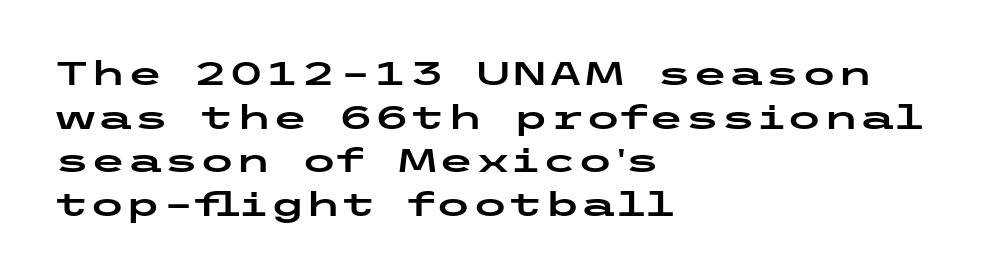
The image shows 33 px wide sans-serif type, upright; set left-aligned, normal line spacing (1.32x), normal letter spacing, not underlined; low stroke contrast and a medium x-height.
